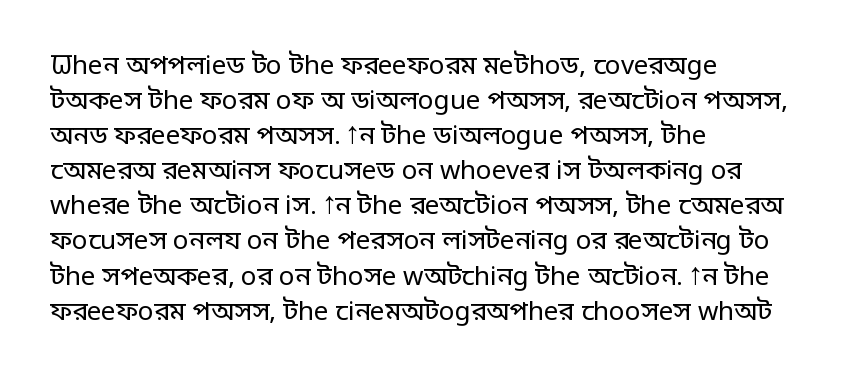
{"italic": "no", "bold": "no", "underline": "no", "align": "left", "line_spacing": "normal", "line_spacing_ratio": 1.35, "letter_spacing": "normal", "letter_spacing_em": 0.0, "glyph_px": 26}
